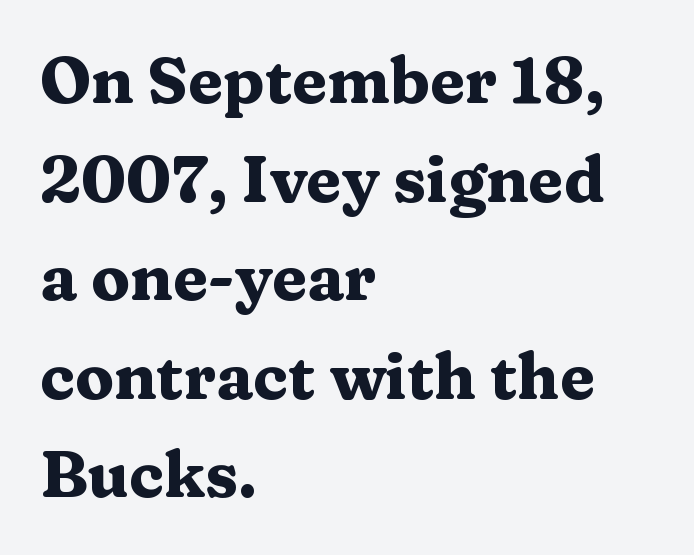
Q: Is the text bold? A: Yes.
Q: Is the text italic (slanted)? A: No, it is upright.
Q: Is the typeface a serif or a sans-serif typeface? A: Serif.
Q: Is the text underlined? A: No.
Q: How is the paragraph aligned? A: Left-aligned.
Q: Is the spacing between letters normal or unusually wide? A: Normal.
Q: Is the spacing between lines tight, normal or loose? A: Normal.
Q: Width (condensed, normal, or wide)? A: Wide.
Q: Stroke contrast? A: Medium.
Q: x-height? A: Medium.
Q: Monospaced? A: No.
